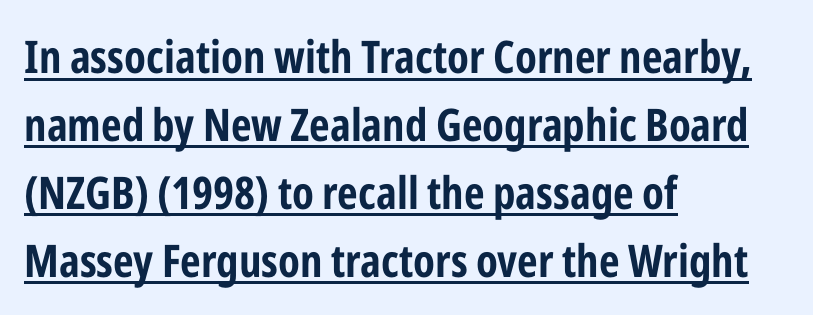
{"serif": "no", "italic": "no", "width": "condensed", "stroke_contrast": "low", "x_height": "medium", "monospaced": "no", "underline": "yes", "align": "left", "line_spacing": "normal", "line_spacing_ratio": 1.51, "letter_spacing": "normal", "letter_spacing_em": 0.0, "glyph_px": 45}
